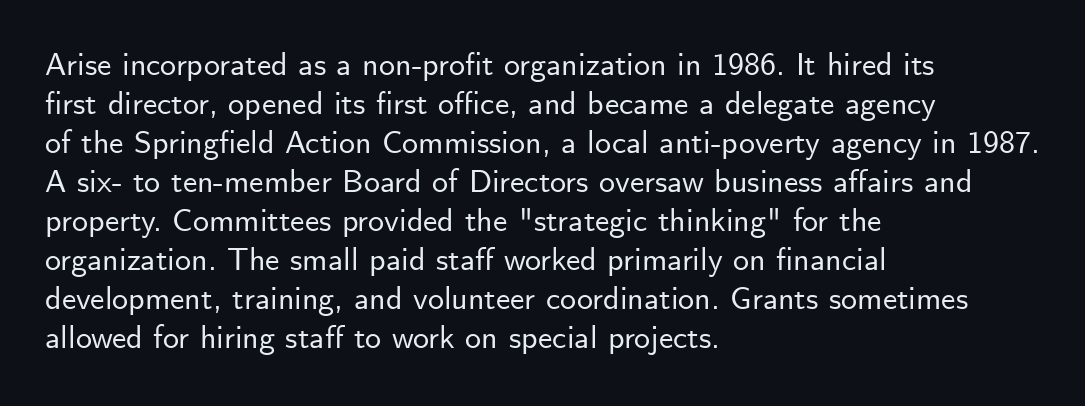
Q: Is the text italic (slanted)? A: No, it is upright.
Q: Is the typeface a serif or a sans-serif typeface? A: Sans-serif.
Q: Is the text underlined? A: No.
Q: How is the paragraph aligned? A: Left-aligned.
Q: Is the spacing between letters normal or unusually wide? A: Normal.
Q: Width (condensed, normal, or wide)? A: Normal.
Q: Stroke contrast? A: Low.
Q: x-height? A: Small.
Q: Monospaced? A: No.
